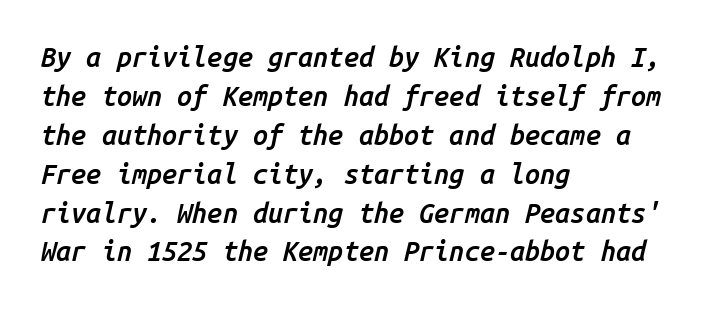
{"italic": "yes", "lean": "right", "slant_degrees": 14, "bold": "semi", "underline": "no", "align": "left", "line_spacing": "normal", "line_spacing_ratio": 1.44, "letter_spacing": "normal", "letter_spacing_em": 0.0, "glyph_px": 27}
